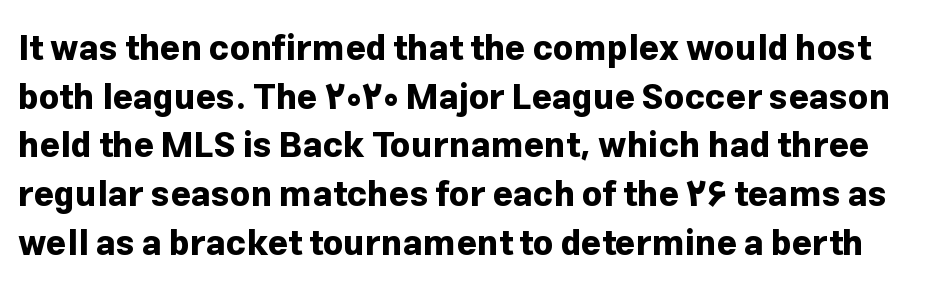
The image shows 35 px bold sans-serif type, upright; set normal line spacing (1.39x), normal letter spacing, not underlined; low stroke contrast and a medium x-height.
